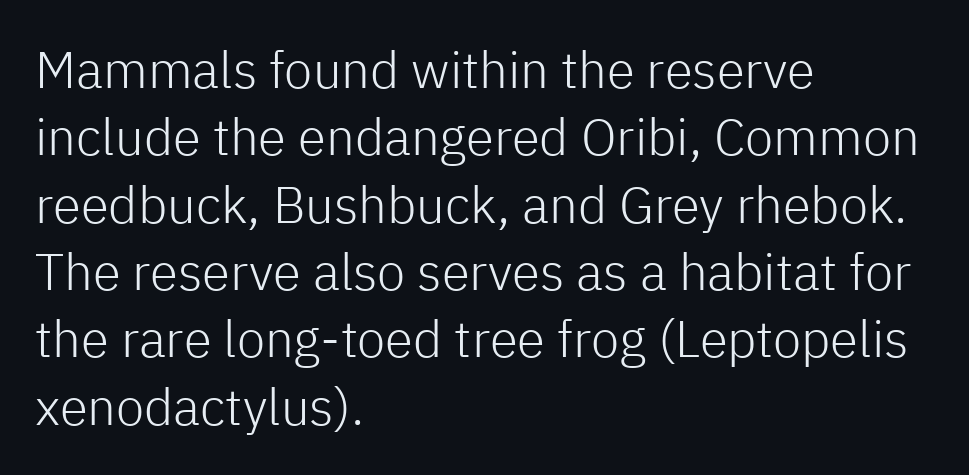
The image shows 51 px light sans-serif type, upright; set left-aligned, normal line spacing (1.32x), normal letter spacing, not underlined; low stroke contrast and a medium x-height.
